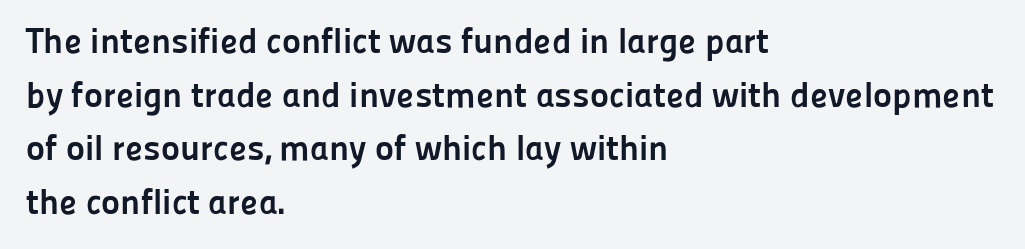
The image shows 36 px semibold sans-serif type, upright; set left-aligned, normal line spacing (1.49x), normal letter spacing, not underlined; low stroke contrast and a medium x-height.
